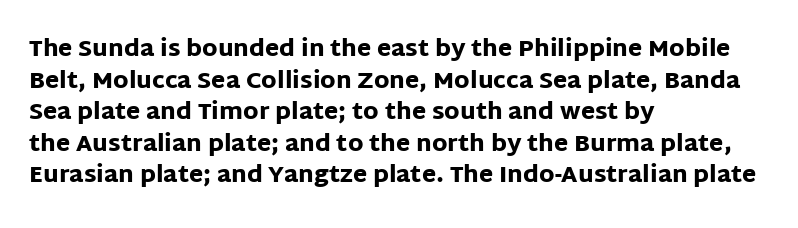
Q: Is the text bold? A: Yes.
Q: Is the text italic (slanted)? A: No, it is upright.
Q: Is the text underlined? A: No.
Q: How is the paragraph aligned? A: Left-aligned.
Q: Is the spacing between letters normal or unusually wide? A: Normal.
Q: Is the spacing between lines tight, normal or loose? A: Normal.
